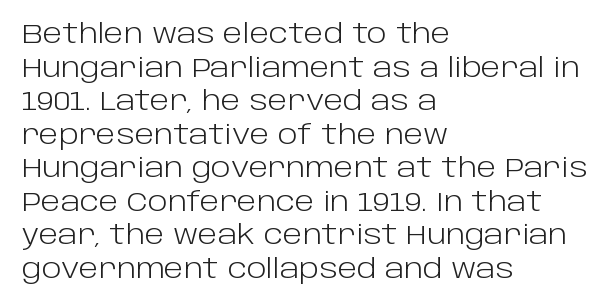
{"italic": "no", "bold": "no", "underline": "no", "align": "left", "line_spacing": "normal", "line_spacing_ratio": 1.29, "letter_spacing": "normal", "letter_spacing_em": 0.0, "glyph_px": 26}
